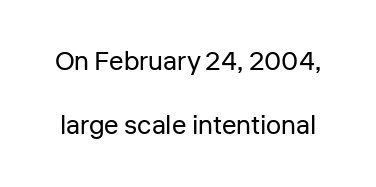
Q: Is the text bold? A: No.
Q: Is the text italic (slanted)? A: No, it is upright.
Q: Is the text underlined? A: No.
Q: Is the spacing between letters normal or unusually wide? A: Normal.
Q: Is the spacing between lines tight, normal or loose? A: Loose.
